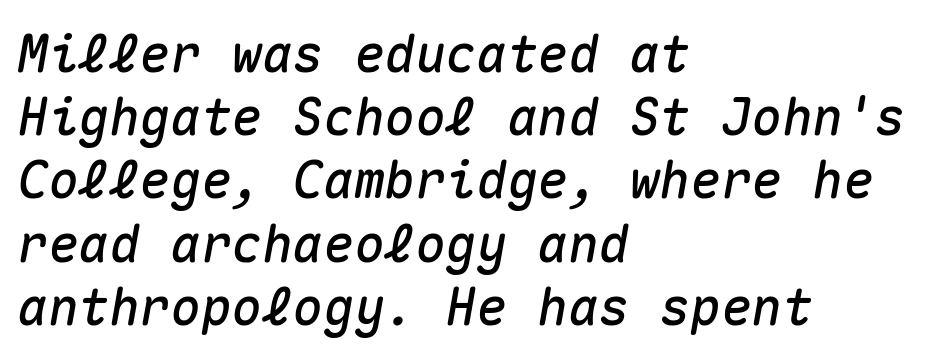
The image shows 51 px text type, italic (leaning right), monospaced; set left-aligned, line spacing 1.24x, normal letter spacing, not underlined; medium stroke contrast and a medium x-height.
